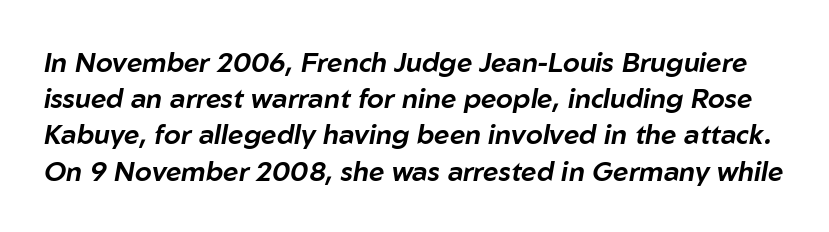
{"italic": "yes", "lean": "right", "slant_degrees": 10, "underline": "no", "line_spacing": "normal", "line_spacing_ratio": 1.34, "letter_spacing": "normal", "letter_spacing_em": 0.0, "glyph_px": 27}
